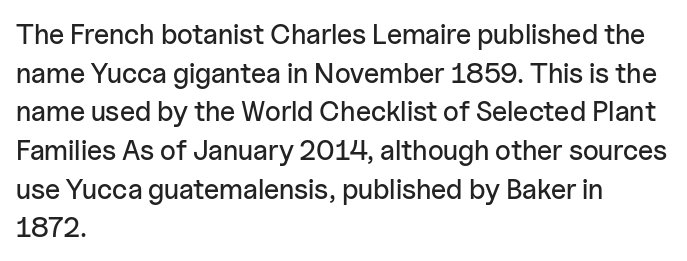
The image shows 28 px sans-serif type, upright; set left-aligned, normal line spacing (1.38x), normal letter spacing, not underlined; low stroke contrast and a medium x-height.
